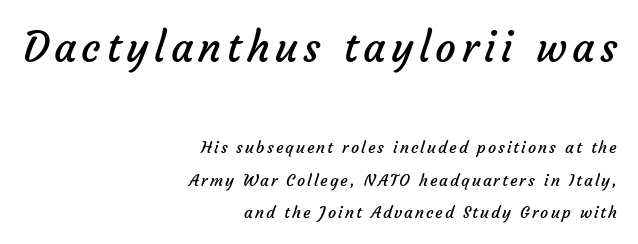
One glance says open: line gaps are wider than usual. A student would notice the top passage is typeset larger than what follows. Looks like regular typesetting: each glyph gets only the width it needs. Counters stay open thanks to moderate or lighter strokes. Teacher's note: observe the even right margin — that is flush-right alignment.
